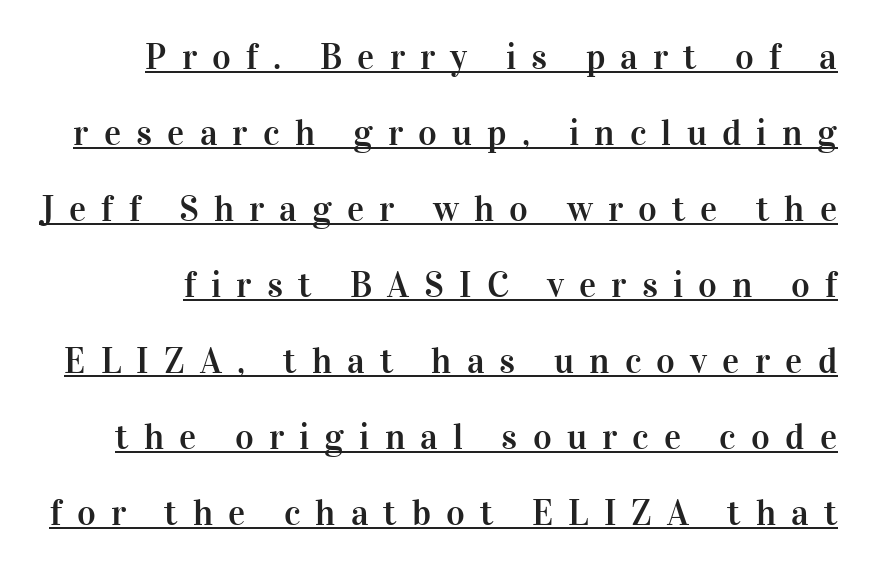
The image shows 36 px serif type, upright; set loose line spacing (2.11x), unusually wide letter spacing (+0.42 em), underlined; high stroke contrast and a medium x-height.
